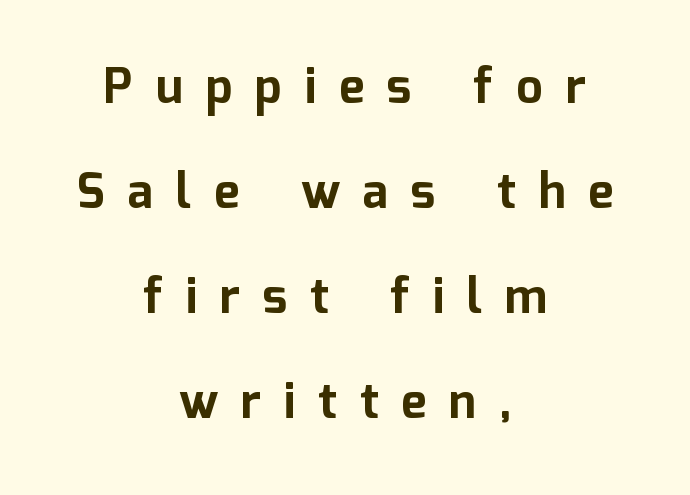
Q: Is the text bold? A: Yes.
Q: Is the text italic (slanted)? A: No, it is upright.
Q: Is the typeface a serif or a sans-serif typeface? A: Sans-serif.
Q: Is the text underlined? A: No.
Q: How is the paragraph aligned? A: Centered.
Q: Is the spacing between letters normal or unusually wide? A: Unusually wide.
Q: Is the spacing between lines tight, normal or loose? A: Loose.
Q: Width (condensed, normal, or wide)? A: Normal.
Q: Stroke contrast? A: Low.
Q: x-height? A: Medium.
Q: Monospaced? A: No.
